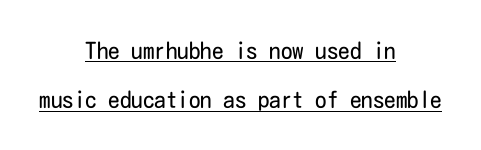
The image shows 23 px text type, upright; set centered, loose line spacing (2.15x), normal letter spacing, underlined.
